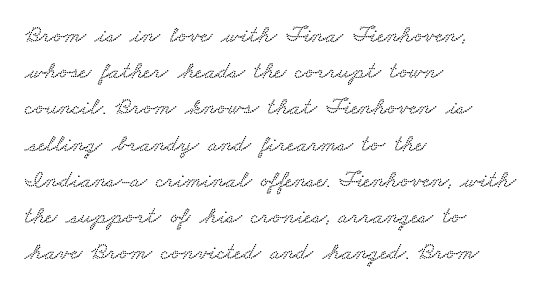
The image shows 24 px text type; set left-aligned, normal line spacing (1.51x), normal letter spacing, not underlined.
